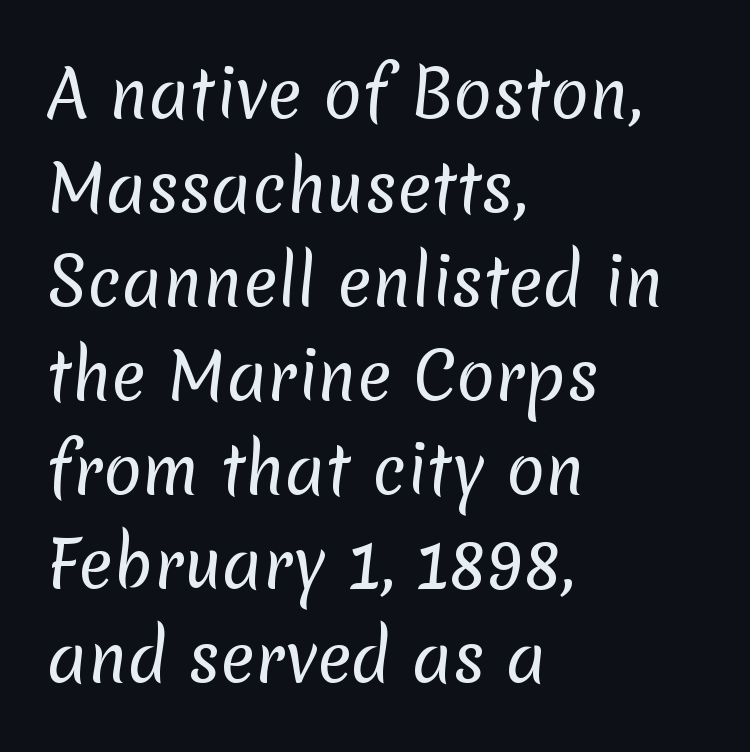
The line texture is even and compact thanks to regular tracking. This rendering features lettering with no underline. Horizontal bands of white between lines are of average thickness. Where is the straight margin? On the left.
